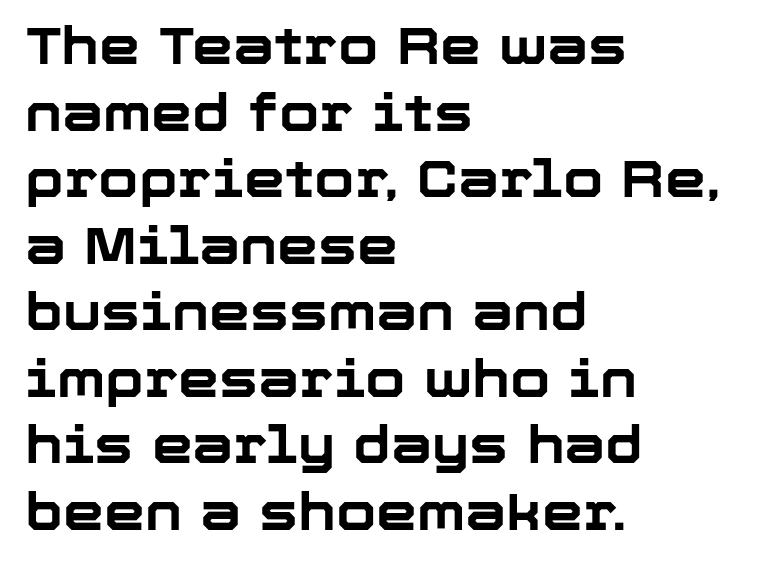
The image shows 52 px bold sans-serif type, upright; set left-aligned, normal line spacing (1.28x), normal letter spacing, not underlined; low stroke contrast and a medium x-height.
